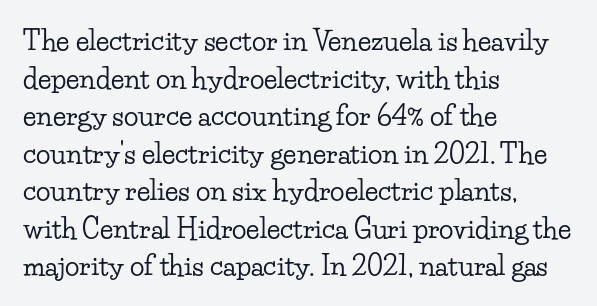
Plain, unruled lines of type. The lines in this sample share a left origin and differ only in where they stop. The specimen reads as upright at a glance. Letter spacing: default. If you measured baseline to baseline, you'd find a middling distance.
